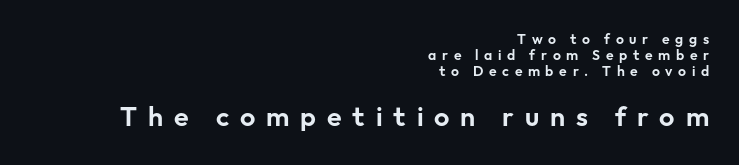
The image shows 27 px text type, upright; set right-aligned, tight line spacing (1.13x), unusually wide letter spacing (+0.4 em), not underlined; the second (bottom) block is 1.93x larger.
